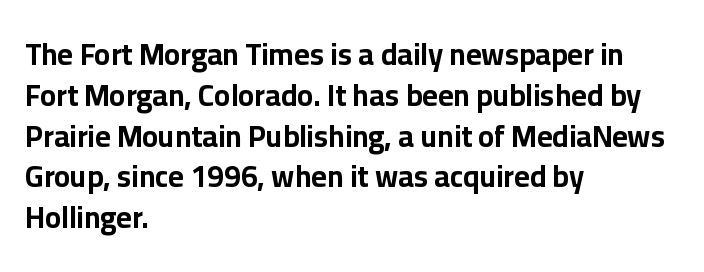
The image shows 30 px bold sans-serif type, upright; set left-aligned, normal line spacing (1.36x), normal letter spacing, not underlined; low stroke contrast and a medium x-height.
